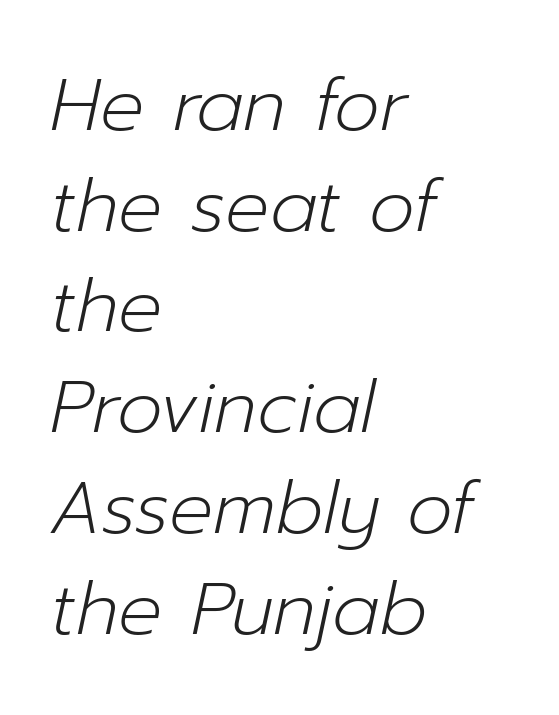
Casual observation: everything's shoved over to the left. Just letters on the line, the space beneath them empty. Each letter keeps its own natural width here, so spacing adapts to shape. Stems and bowls with no extra thickness — not bold.
